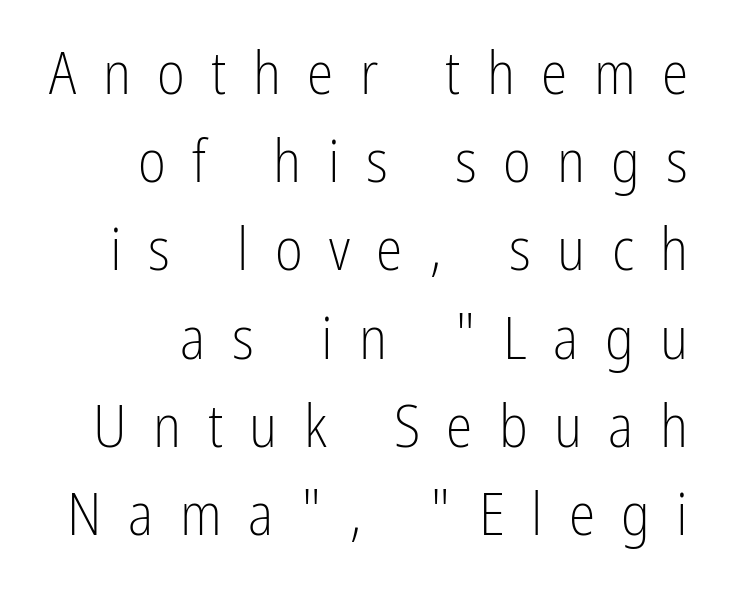
{"serif": "no", "italic": "no", "bold": "no", "weight": "light", "width": "condensed", "stroke_contrast": "low", "x_height": "medium", "monospaced": "no", "underline": "no", "line_spacing": "normal", "line_spacing_ratio": 1.47, "letter_spacing": "wide", "letter_spacing_em": 0.44, "glyph_px": 60}
